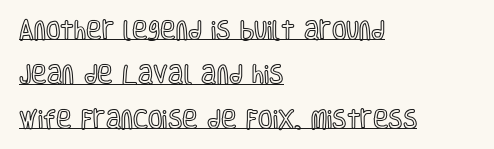
The image shows 21 px text type, upright; set left-aligned, loose line spacing (2.11x), normal letter spacing, underlined.
